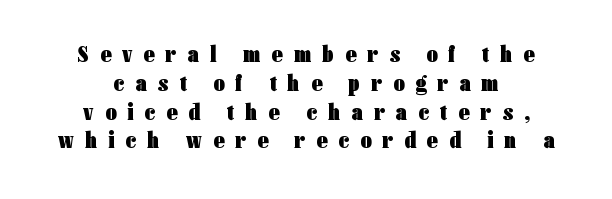
{"italic": "no", "bold": "yes", "underline": "no", "line_spacing_ratio": 1.2, "letter_spacing": "wide", "letter_spacing_em": 0.47, "glyph_px": 24}
